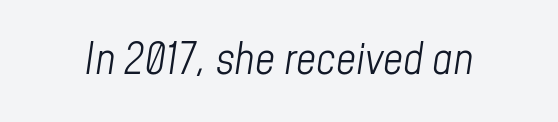
The image shows 44 px light, condensed type, italic (leaning right); set normal letter spacing, not underlined; low stroke contrast and a medium x-height.
